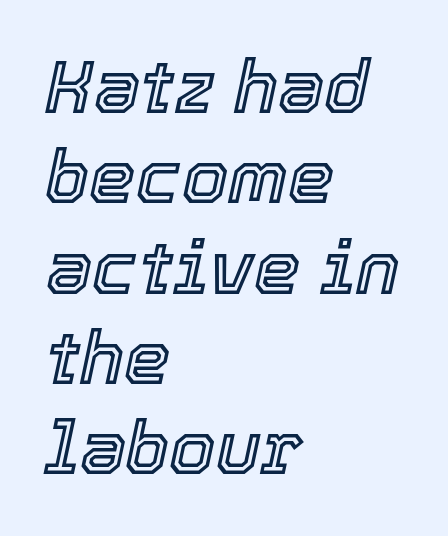
Just letters on the line, the space beneath them empty. Does the copy run flush right? No — it runs flush left. Caption: standard tracking, unaltered. Is this a fixed-width face? No — the glyphs have proportional, varying widths. The text carries the slant typical of an italic or oblique font.
